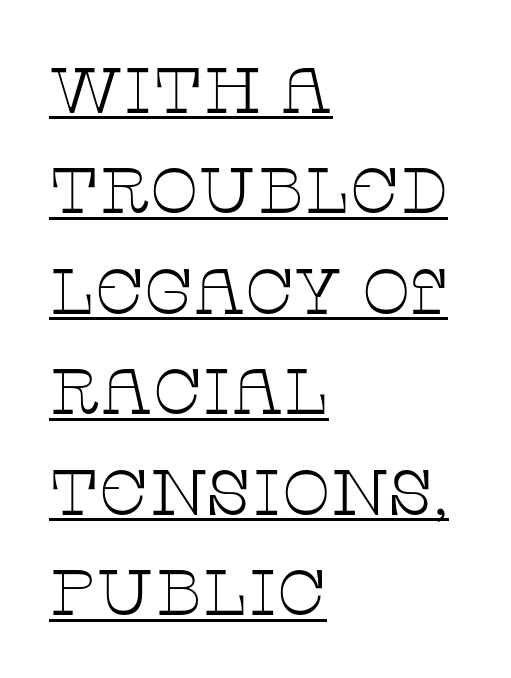
{"serif": "yes", "italic": "no", "bold": "no", "weight": "thin", "width": "wide", "stroke_contrast": "low", "x_height": "large", "monospaced": "no", "underline": "yes", "align": "left", "line_spacing": "normal", "line_spacing_ratio": 1.57, "letter_spacing": "normal", "letter_spacing_em": 0.0, "glyph_px": 64}
